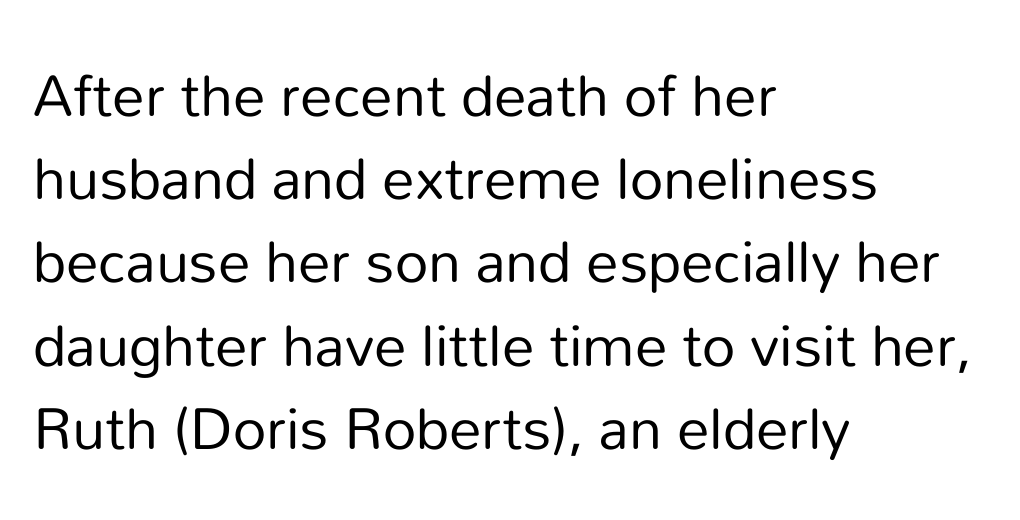
The image shows 65 px regular-weight sans-serif type, upright; set left-aligned, normal line spacing (1.28x), normal letter spacing, not underlined; low stroke contrast and a medium x-height.
